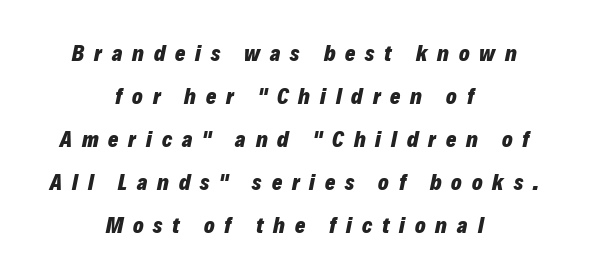
{"italic": "yes", "lean": "right", "slant_degrees": 12, "bold": "yes", "underline": "no", "align": "center", "line_spacing": "loose", "line_spacing_ratio": 1.96, "letter_spacing": "wide", "letter_spacing_em": 0.45, "glyph_px": 22}
